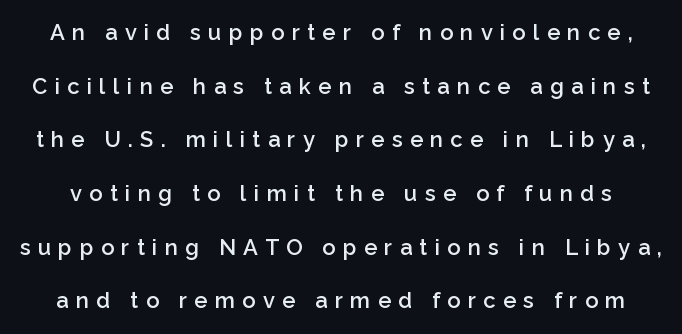
The image shows 22 px text type, upright; set loose line spacing (2.44x), unusually wide letter spacing (+0.33 em), not underlined.
